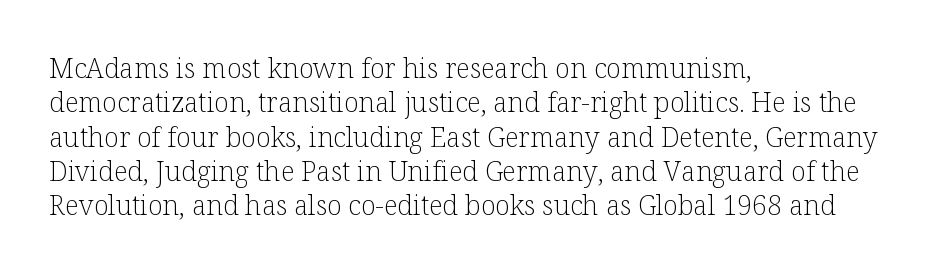
The image shows 27 px text type, upright; set left-aligned, normal line spacing (1.27x), normal letter spacing, not underlined.
